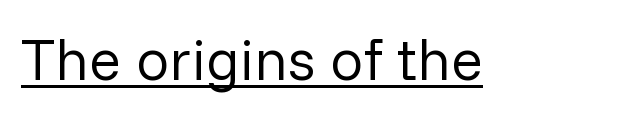
Proportional: the letters do not fall into vertical columns. Glyph-to-glyph distance matches everyday printed text. A quiet, ordinary-to-light weight characterises the typeface. The font's upright variant was chosen for this text. Grotesque or geometric, the face here clearly has no serifs.
